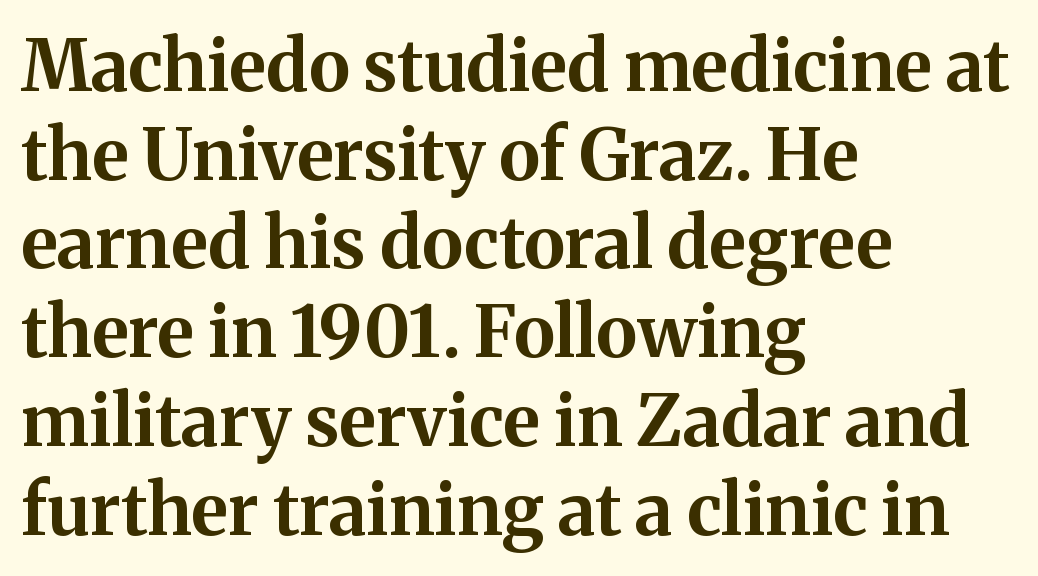
{"serif": "yes", "italic": "no", "bold": "yes", "weight": "bold", "width": "normal", "stroke_contrast": "medium", "x_height": "medium", "monospaced": "no", "underline": "no", "align": "left", "line_spacing": "normal", "line_spacing_ratio": 1.25, "letter_spacing": "normal", "letter_spacing_em": 0.0, "glyph_px": 71}
